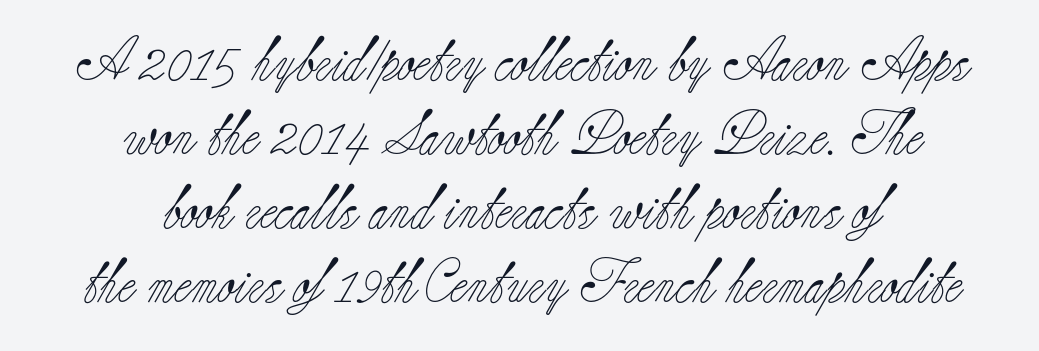
Q: Is the text bold? A: No.
Q: Is the text italic (slanted)? A: Yes.
Q: Is the typeface a serif or a sans-serif typeface? A: Serif.
Q: Is the text underlined? A: No.
Q: How is the paragraph aligned? A: Centered.
Q: Is the spacing between letters normal or unusually wide? A: Normal.
Q: Is the spacing between lines tight, normal or loose? A: Normal.
Q: Width (condensed, normal, or wide)? A: Normal.
Q: Stroke contrast? A: Low.
Q: x-height? A: Small.
Q: Monospaced? A: No.
